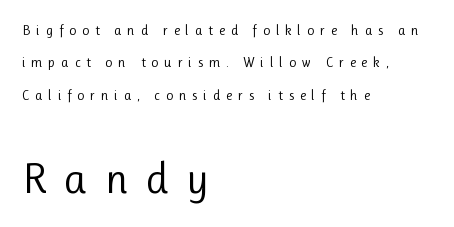
The image shows 43 px regular-weight sans-serif type, upright; set left-aligned, loose line spacing (2.31x), unusually wide letter spacing (+0.41 em), not underlined; the second (bottom) block is 3.07x larger; low stroke contrast and a medium x-height.
